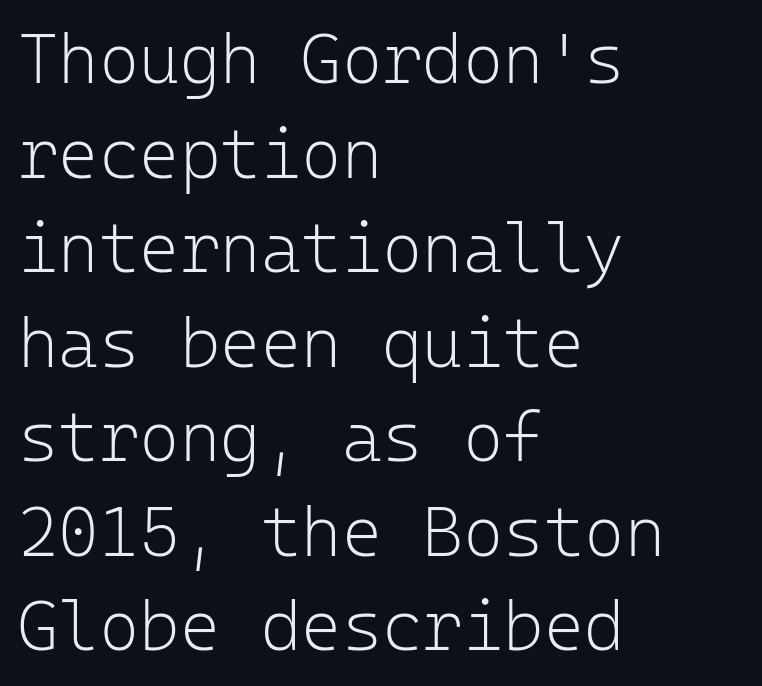
{"serif": "no", "italic": "no", "bold": "no", "weight": "light", "width": "normal", "stroke_contrast": "low", "x_height": "medium", "monospaced": "yes", "underline": "no", "align": "left", "line_spacing": "normal", "line_spacing_ratio": 1.37, "letter_spacing": "normal", "letter_spacing_em": 0.0, "glyph_px": 69}
